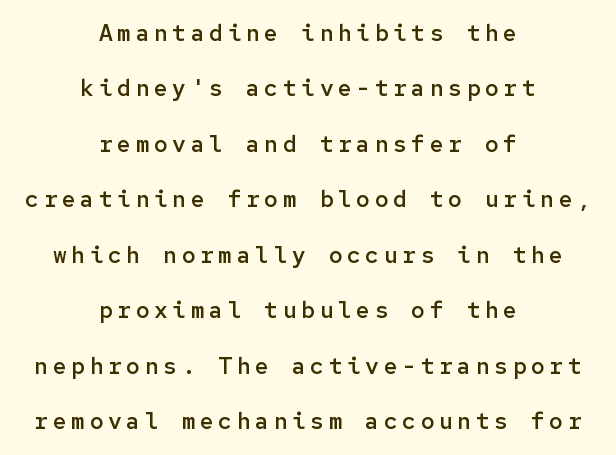
In terms of posture, this sample is upright. A fair bit of extra ink — the face is semibold, not bold. This sample uses expanded letter spacing, leaving extra air between glyphs. In CSS terms this would be text-align: center.
